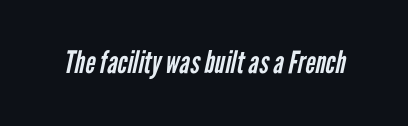
The face used here is proportionally spaced, like ordinary book or web type. Observe the absence of serifs on each vertical stroke in this sample. Quick note: underline off. Default kerning and tracking; the words read as compact shapes.
